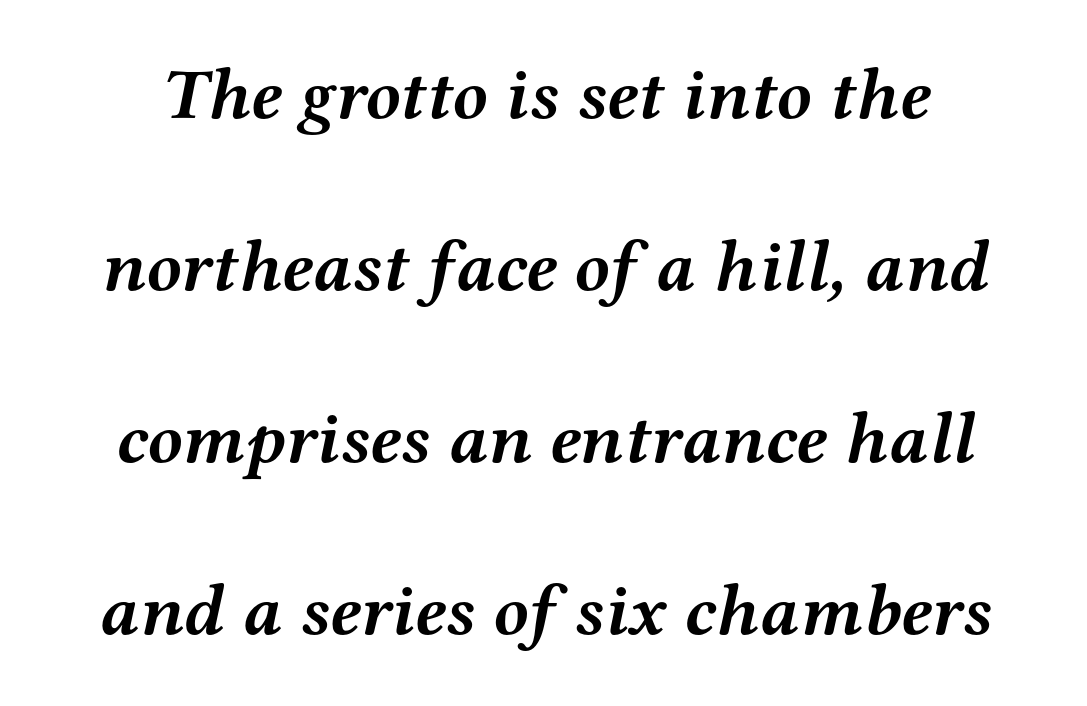
The type is set solid horizontally, with unmodified tracking. Rows of type keep a wide berth in the vertical direction. Each letter keeps its own natural width here, so spacing adapts to shape. The sample has been set heavy, in full bold. Style check: oblique. Lines of text with bare space underneath.
